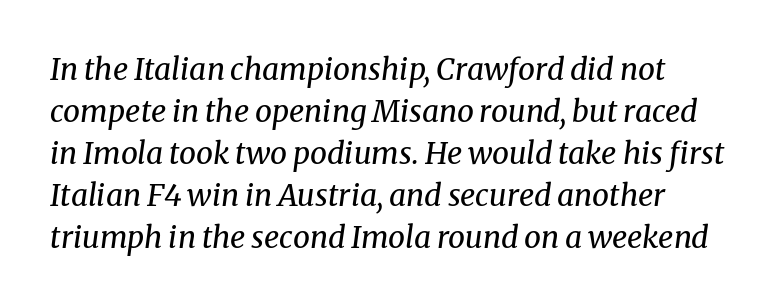
{"serif": "yes", "italic": "yes", "lean": "right", "slant_degrees": 8, "bold": "no", "weight": "regular", "width": "normal", "stroke_contrast": "medium", "x_height": "medium", "monospaced": "no", "underline": "no", "line_spacing": "normal", "line_spacing_ratio": 1.4, "letter_spacing": "normal", "letter_spacing_em": 0.0, "glyph_px": 30}
